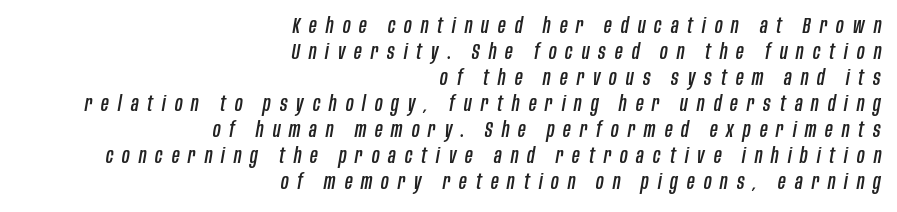
{"italic": "yes", "lean": "right", "slant_degrees": 10, "underline": "no", "align": "right", "line_spacing_ratio": 1.24, "letter_spacing": "wide", "letter_spacing_em": 0.43, "glyph_px": 21}
